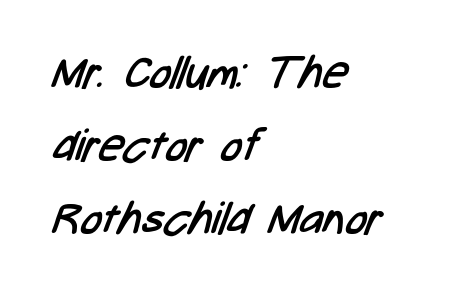
Between one letter and the next there's only the usual sliver of space. Which margin do the lines hug? The left one — the right edge is uneven. Classification — sans serif. Think of a printed novel: that variable character pitch is what you see here. Stroke mass is kept to a normal reading level or below. Evenly set lines give the paragraph a standard silhouette.
